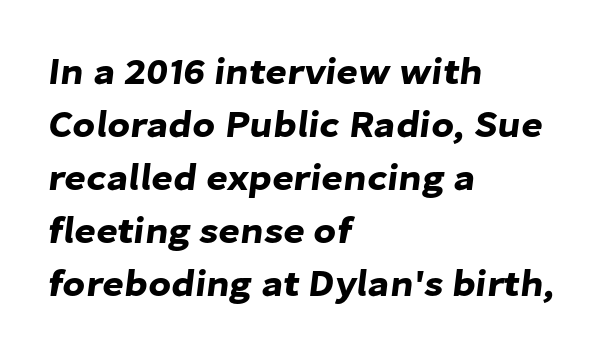
{"serif": "no", "width": "normal", "stroke_contrast": "low", "x_height": "medium", "monospaced": "no", "underline": "no", "align": "left", "line_spacing": "normal", "line_spacing_ratio": 1.43, "letter_spacing": "normal", "letter_spacing_em": 0.0, "glyph_px": 37}
